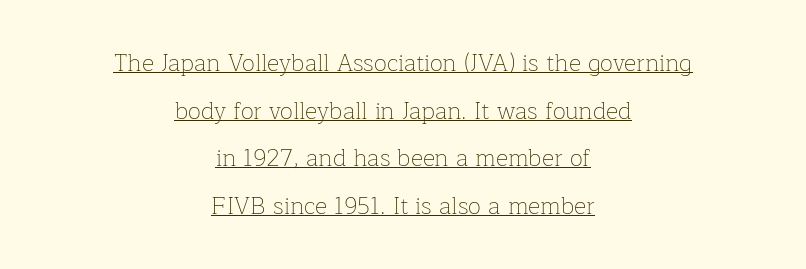
Q: Is the text bold? A: No.
Q: Is the text italic (slanted)? A: No, it is upright.
Q: Is the text underlined? A: Yes.
Q: How is the paragraph aligned? A: Centered.
Q: Is the spacing between letters normal or unusually wide? A: Normal.
Q: Is the spacing between lines tight, normal or loose? A: Loose.
